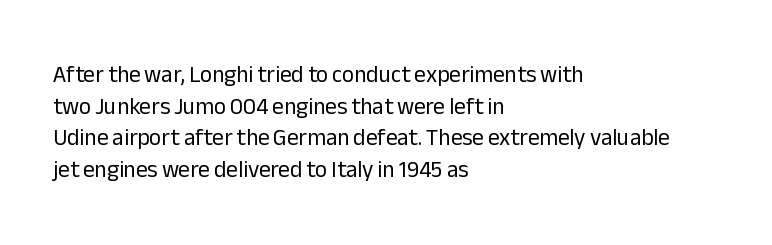
Q: Is the text bold? A: No.
Q: Is the text italic (slanted)? A: No, it is upright.
Q: Is the text underlined? A: No.
Q: How is the paragraph aligned? A: Left-aligned.
Q: Is the spacing between letters normal or unusually wide? A: Normal.
Q: Is the spacing between lines tight, normal or loose? A: Normal.
